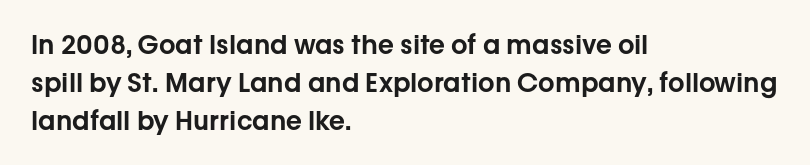
The image shows 26 px text type, upright; set left-aligned, normal line spacing (1.46x), normal letter spacing, not underlined.
